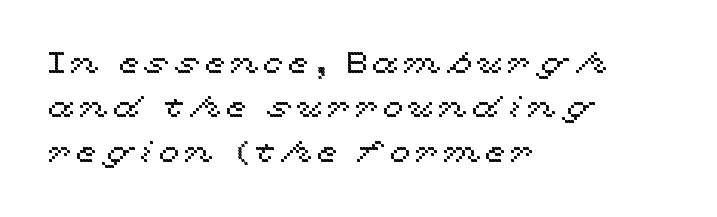
{"width": "wide", "x_height": "medium", "monospaced": "no", "underline": "no", "align": "left", "line_spacing": "normal", "line_spacing_ratio": 1.48, "glyph_px": 30}
